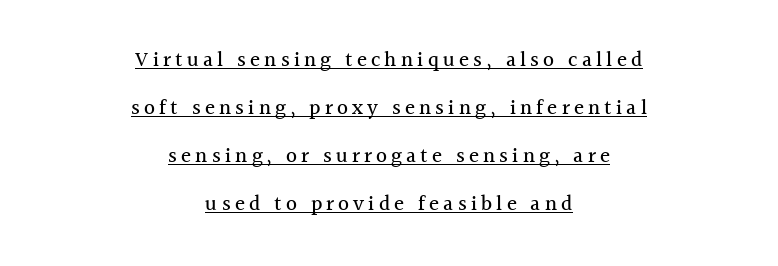
A continuous stroke trails under the words, as in a hyperlink. These lines are centered, leaving both edges ragged. The letterforms stand isolated, each surrounded by extra space. The letters stand upright; this is a roman face. Interline gaps are noticeably wide in this sample.
